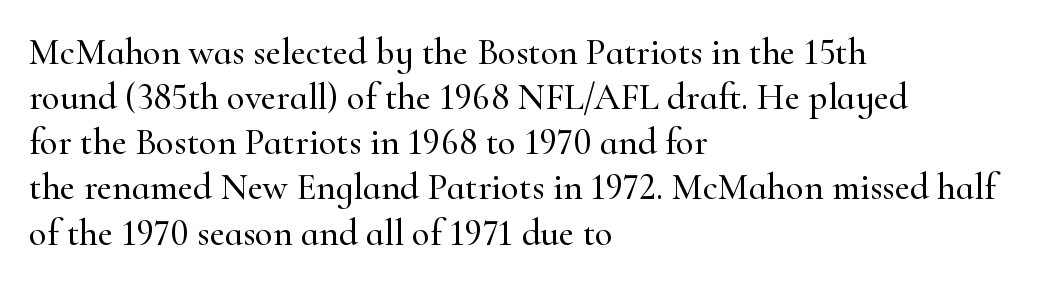
This sample has the flowing, uneven cadence of proportional lettering. Line starts are locked; line ends wander. The text was rendered using a seriffed face with decorative stroke endings. Short note: letters normally spaced. The type sits square on the baseline with zero lean. The words here are not underlined.
